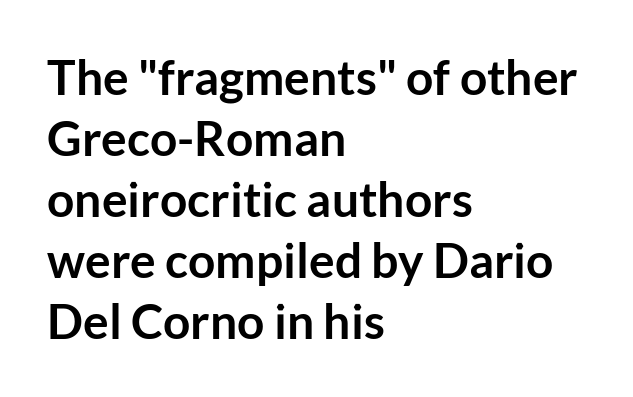
The image shows 48 px semibold sans-serif type, upright; set left-aligned, normal line spacing (1.27x), normal letter spacing, not underlined; low stroke contrast and a medium x-height.
